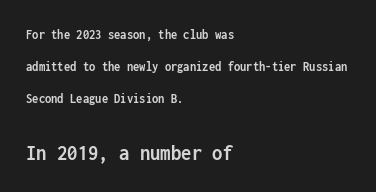
{"italic": "no", "bold": "yes", "underline": "no", "align": "left", "line_spacing": "loose", "line_spacing_ratio": 2.28, "letter_spacing": "normal", "letter_spacing_em": 0.0, "larger_block": "second", "size_ratio": 1.64, "glyph_px": 23}
